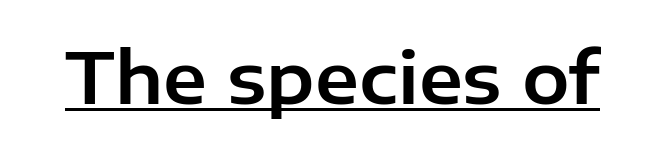
{"serif": "no", "italic": "no", "width": "normal", "stroke_contrast": "low", "x_height": "medium", "monospaced": "no", "underline": "yes", "letter_spacing": "normal", "letter_spacing_em": 0.0, "glyph_px": 71}
